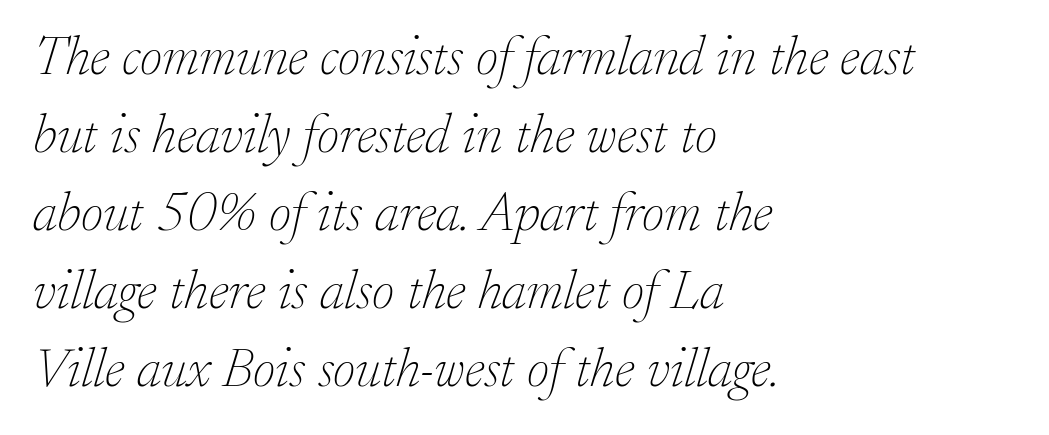
Q: Is the text bold? A: No.
Q: Is the text italic (slanted)? A: Yes, it leans right by about 17 degrees.
Q: Is the typeface a serif or a sans-serif typeface? A: Serif.
Q: Is the text underlined? A: No.
Q: How is the paragraph aligned? A: Left-aligned.
Q: Is the spacing between letters normal or unusually wide? A: Normal.
Q: Is the spacing between lines tight, normal or loose? A: Normal.
Q: Width (condensed, normal, or wide)? A: Normal.
Q: Stroke contrast? A: Low.
Q: x-height? A: Small.
Q: Monospaced? A: No.
